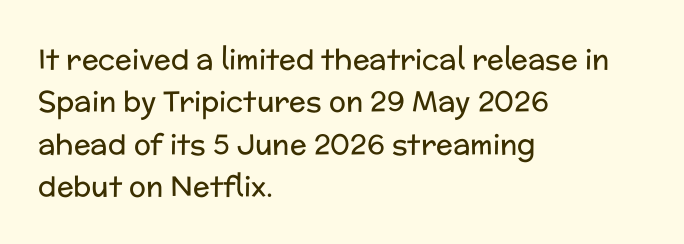
The image shows 28 px regular-weight sans-serif type, upright; set left-aligned, normal line spacing (1.51x), normal letter spacing, not underlined; low stroke contrast and a medium x-height.
